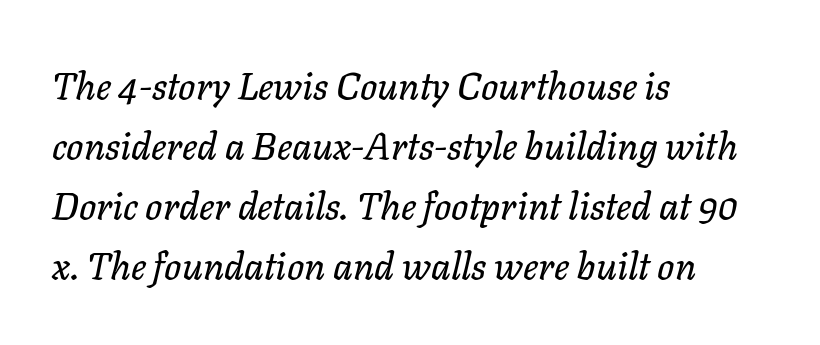
Varying glyph widths throughout — classic text-font behaviour. The type is set solid horizontally, with unmodified tracking. Glance below the letters and you will spot only blank space. Quick note: italic. Typeset ragged right — the left edge is the straight one.
